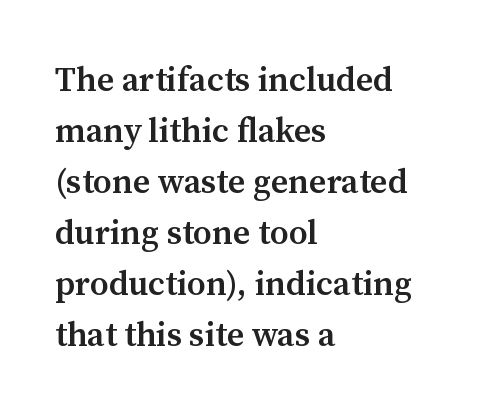
{"serif": "yes", "italic": "no", "bold": "semi", "weight": "semibold", "width": "normal", "stroke_contrast": "medium", "x_height": "medium", "monospaced": "no", "underline": "no", "align": "left", "line_spacing": "normal", "line_spacing_ratio": 1.5, "letter_spacing": "normal", "letter_spacing_em": 0.0, "glyph_px": 34}
